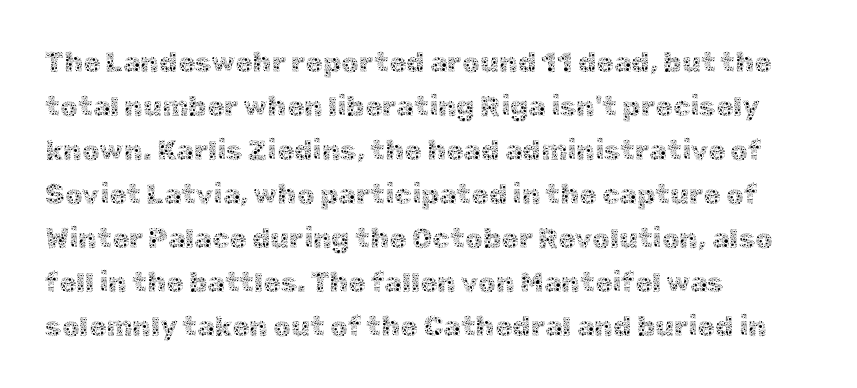
The image shows 28 px thin type, upright; set left-aligned, normal line spacing (1.57x), normal letter spacing, not underlined; a medium x-height.
